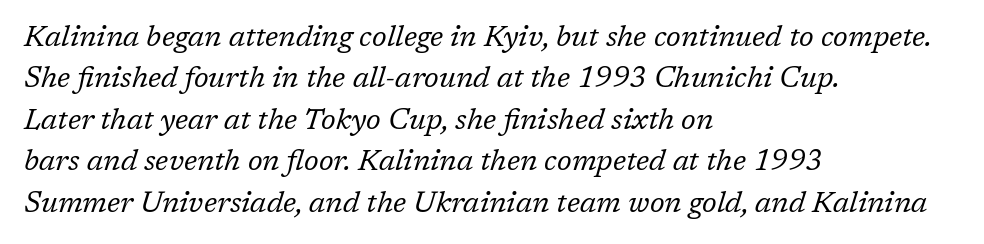
Q: Is the text bold? A: No.
Q: Is the text italic (slanted)? A: Yes, it leans right by about 17 degrees.
Q: Is the typeface a serif or a sans-serif typeface? A: Serif.
Q: Is the text underlined? A: No.
Q: How is the paragraph aligned? A: Left-aligned.
Q: Is the spacing between letters normal or unusually wide? A: Normal.
Q: Is the spacing between lines tight, normal or loose? A: Normal.
Q: Width (condensed, normal, or wide)? A: Normal.
Q: Stroke contrast? A: Low.
Q: x-height? A: Medium.
Q: Monospaced? A: No.
